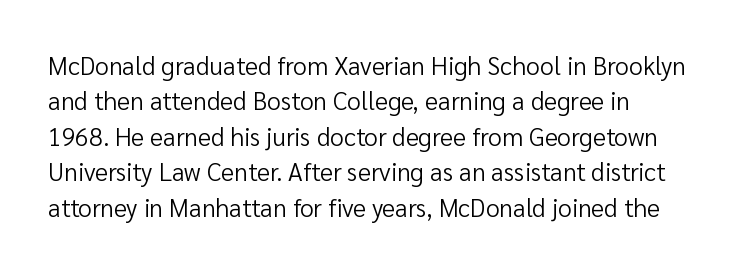
Plain, unruled lines of type. Is the type heavy? It reads as light-to-regular instead. Interline gaps are of average width in this sample. In terms of posture, this sample is upright. These lines are set flush left with a ragged right edge. Nothing unusual about the tracking: characters are spaced as the font intends.
